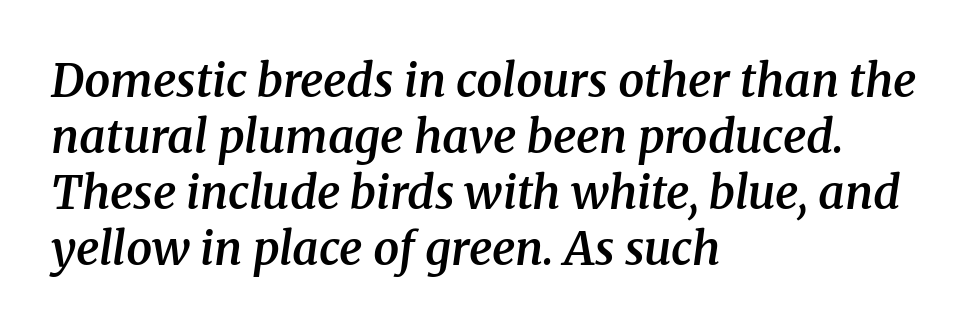
{"serif": "yes", "italic": "yes", "lean": "right", "slant_degrees": 8, "bold": "semi", "weight": "semibold", "width": "normal", "stroke_contrast": "medium", "x_height": "medium", "monospaced": "no", "underline": "no", "align": "left", "line_spacing_ratio": 1.22, "letter_spacing": "normal", "letter_spacing_em": 0.0, "glyph_px": 46}
